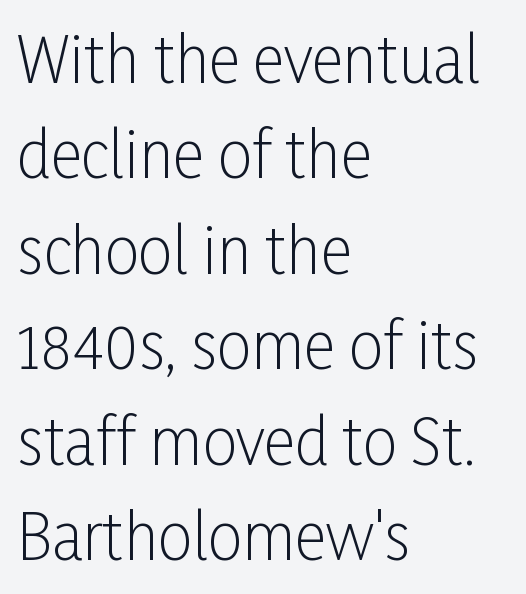
The horizontal fit of the characters is conventional and even. The rag falls on the right side of this text block. Varying glyph widths throughout — classic text-font behaviour. Tall strokes in this sample are plumb rather than angled.
